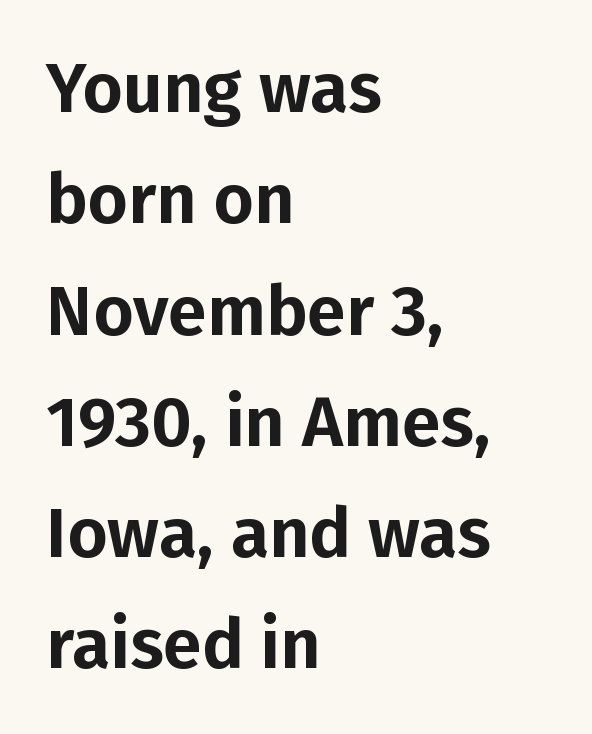
Q: Is the text italic (slanted)? A: No, it is upright.
Q: Is the typeface a serif or a sans-serif typeface? A: Sans-serif.
Q: Is the text underlined? A: No.
Q: How is the paragraph aligned? A: Left-aligned.
Q: Is the spacing between letters normal or unusually wide? A: Normal.
Q: Is the spacing between lines tight, normal or loose? A: Normal.
Q: Width (condensed, normal, or wide)? A: Normal.
Q: Stroke contrast? A: Low.
Q: x-height? A: Medium.
Q: Monospaced? A: No.
